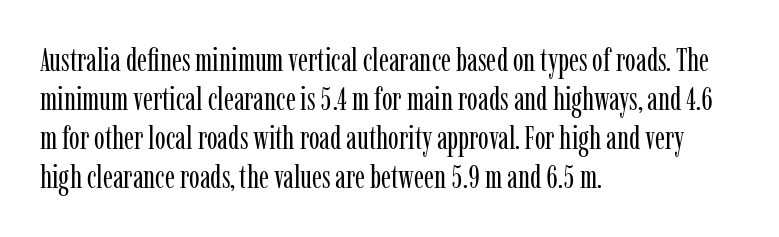
The face used here is proportionally spaced, like ordinary book or web type. It's the straight-up-and-down kind of type. Which margin do the lines hug? The left one — the right edge is uneven. Is the stroke heavy? The answer is a plain regular-or-lighter. You can tell from the footed stems that serif type was used.
